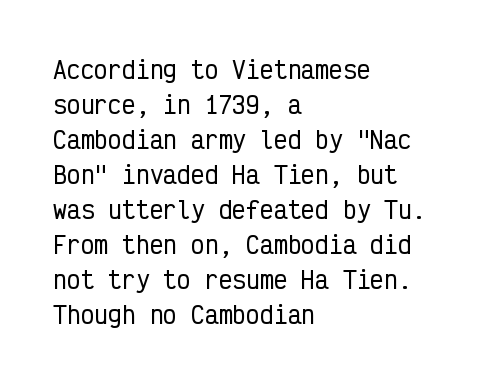
{"italic": "no", "underline": "no", "align": "left", "line_spacing": "normal", "line_spacing_ratio": 1.52, "letter_spacing": "normal", "letter_spacing_em": 0.0, "glyph_px": 23}
